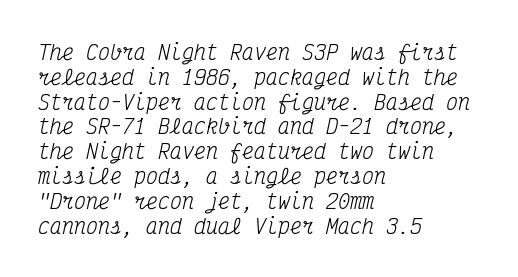
Think standard paragraph weight, or any step lighter than that. Characters follow at the spacing the type designer built in. Observe the lean: these are italic letterforms. This rendering uses left alignment, leaving the right contour irregular. Descenders are the only things crossing below the line.
